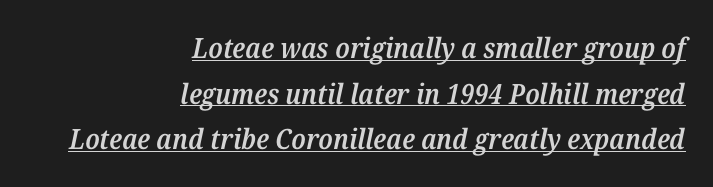
Varying glyph widths throughout — classic text-font behaviour. Note: serifs present on the glyphs. The lettering is marked with a stroke running underneath it. Each word holds together tightly as a unit, with standard inter-letter gaps. The face used here is a semibold: visibly heavier than regular, lighter than bold.
